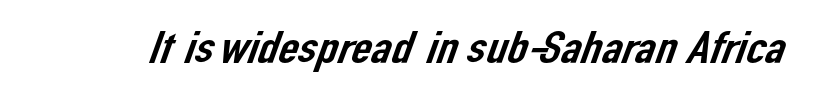
Looks like regular typesetting: each glyph gets only the width it needs. The typeface chosen for these lines omits serifs. Here the glyphs are tracked normally, forming tight word shapes. Bare-footed words on every line.
